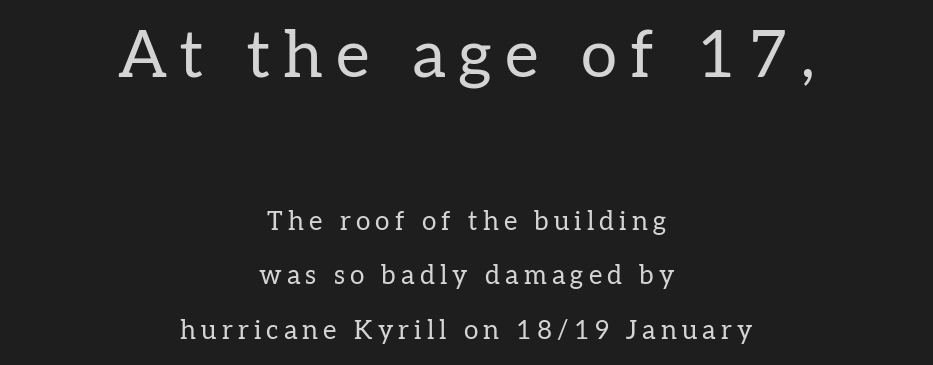
{"serif": "yes", "italic": "no", "bold": "no", "weight": "regular", "width": "normal", "stroke_contrast": "low", "x_height": "medium", "monospaced": "no", "underline": "no", "align": "center", "line_spacing": "loose", "line_spacing_ratio": 2.09, "letter_spacing": "wide", "letter_spacing_em": 0.2, "larger_block": "first", "size_ratio": 2.5, "glyph_px": 65}
